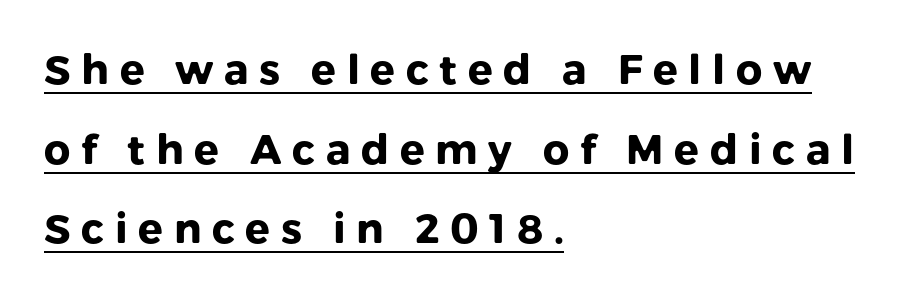
{"serif": "no", "italic": "no", "bold": "yes", "weight": "heavy", "width": "normal", "stroke_contrast": "low", "x_height": "medium", "monospaced": "no", "underline": "yes", "align": "left", "line_spacing": "loose", "line_spacing_ratio": 1.94, "letter_spacing": "wide", "letter_spacing_em": 0.26, "glyph_px": 41}
